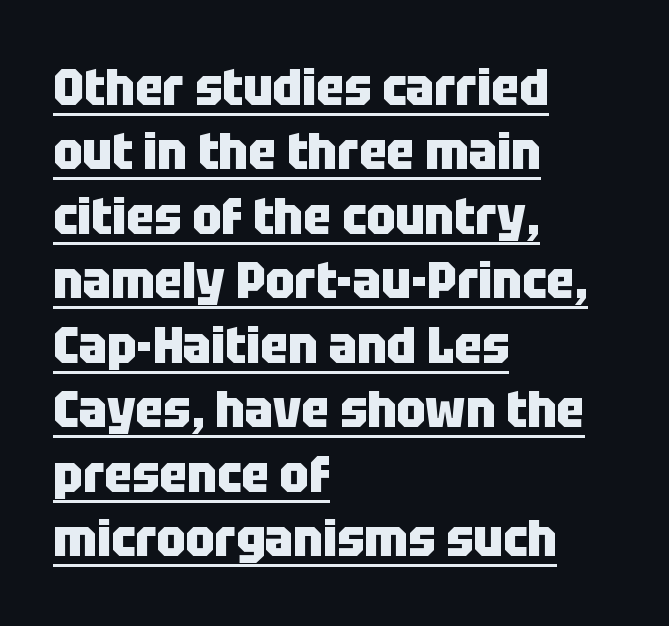
Q: Is the text bold? A: Yes.
Q: Is the text italic (slanted)? A: No, it is upright.
Q: Is the typeface a serif or a sans-serif typeface? A: Sans-serif.
Q: Is the text underlined? A: Yes.
Q: How is the paragraph aligned? A: Left-aligned.
Q: Is the spacing between letters normal or unusually wide? A: Normal.
Q: Width (condensed, normal, or wide)? A: Condensed.
Q: Stroke contrast? A: Low.
Q: x-height? A: Large.
Q: Monospaced? A: No.
